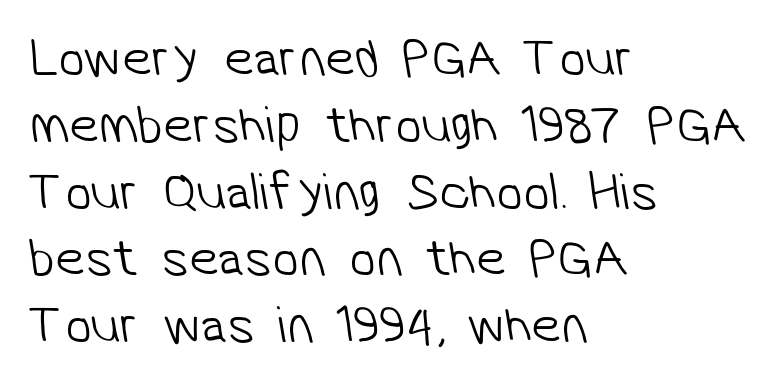
Q: Is the text bold? A: No.
Q: Is the typeface a serif or a sans-serif typeface? A: Sans-serif.
Q: Is the text underlined? A: No.
Q: How is the paragraph aligned? A: Left-aligned.
Q: Is the spacing between letters normal or unusually wide? A: Normal.
Q: Is the spacing between lines tight, normal or loose? A: Normal.
Q: Width (condensed, normal, or wide)? A: Normal.
Q: Stroke contrast? A: Low.
Q: x-height? A: Medium.
Q: Monospaced? A: No.
